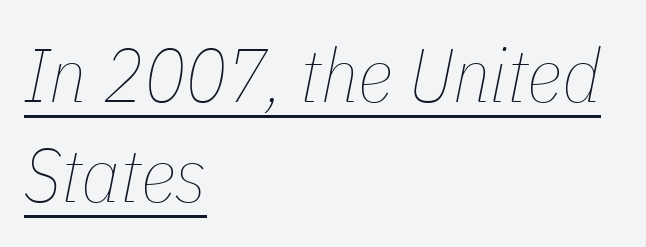
Q: Is the text bold? A: No.
Q: Is the text italic (slanted)? A: Yes, it leans right by about 11 degrees.
Q: Is the text underlined? A: Yes.
Q: How is the paragraph aligned? A: Left-aligned.
Q: Is the spacing between letters normal or unusually wide? A: Normal.
Q: Is the spacing between lines tight, normal or loose? A: Normal.
Q: Width (condensed, normal, or wide)? A: Condensed.
Q: Stroke contrast? A: Low.
Q: x-height? A: Medium.
Q: Monospaced? A: No.
